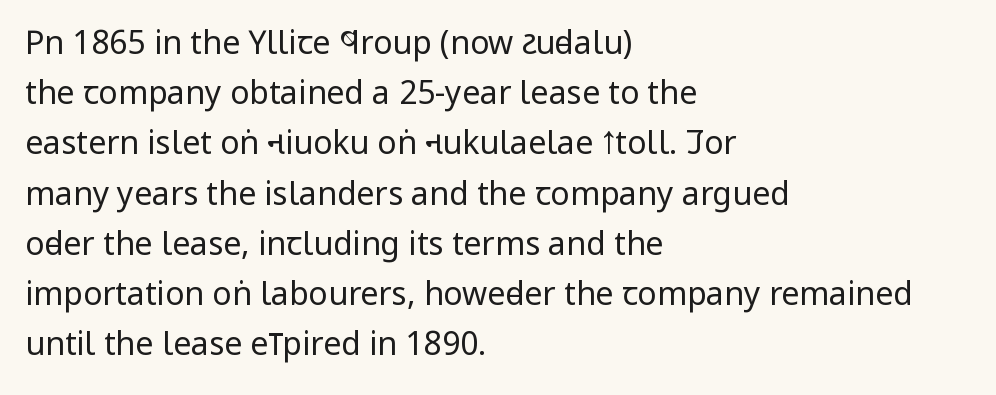
Q: Is the text bold? A: No.
Q: Is the text italic (slanted)? A: No, it is upright.
Q: Is the typeface a serif or a sans-serif typeface? A: Sans-serif.
Q: Is the text underlined? A: No.
Q: How is the paragraph aligned? A: Left-aligned.
Q: Is the spacing between letters normal or unusually wide? A: Normal.
Q: Is the spacing between lines tight, normal or loose? A: Normal.
Q: Width (condensed, normal, or wide)? A: Condensed.
Q: Stroke contrast? A: Low.
Q: x-height? A: Large.
Q: Monospaced? A: No.
